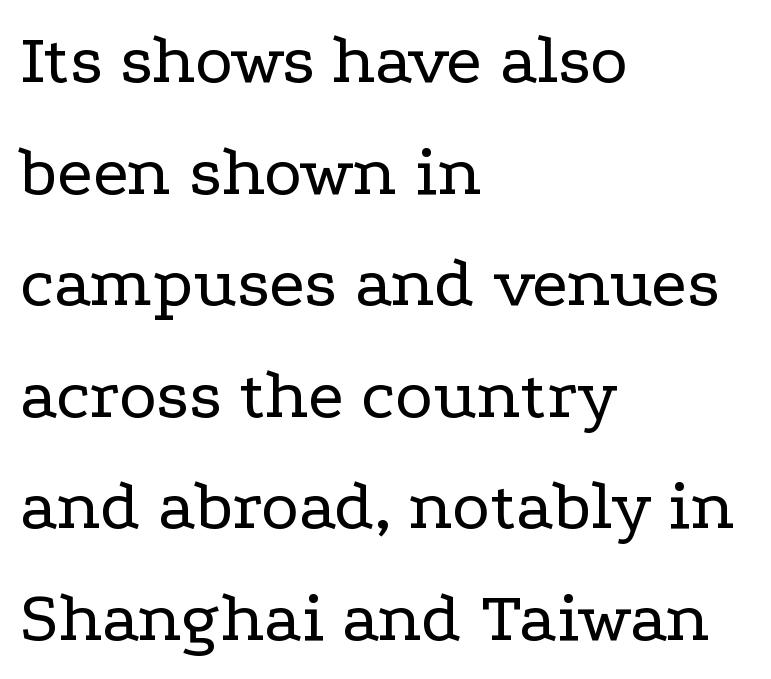
There is no visible air inserted between adjacent glyphs. When letters stand straight like this, we call the style roman or upright. The letters advance in unequal steps, a hallmark of proportional type. If you measured baseline to baseline, you'd find a middling distance. Examine the stroke ends and you'll spot serifs.
